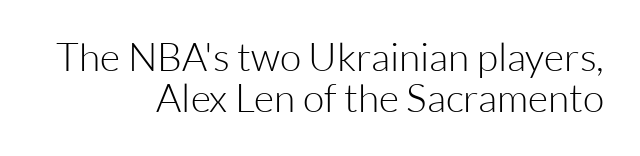
{"serif": "no", "italic": "no", "bold": "no", "weight": "light", "width": "normal", "stroke_contrast": "low", "x_height": "medium", "monospaced": "no", "underline": "no", "align": "right", "line_spacing": "tight", "line_spacing_ratio": 1.05, "letter_spacing": "normal", "letter_spacing_em": 0.0, "glyph_px": 39}
